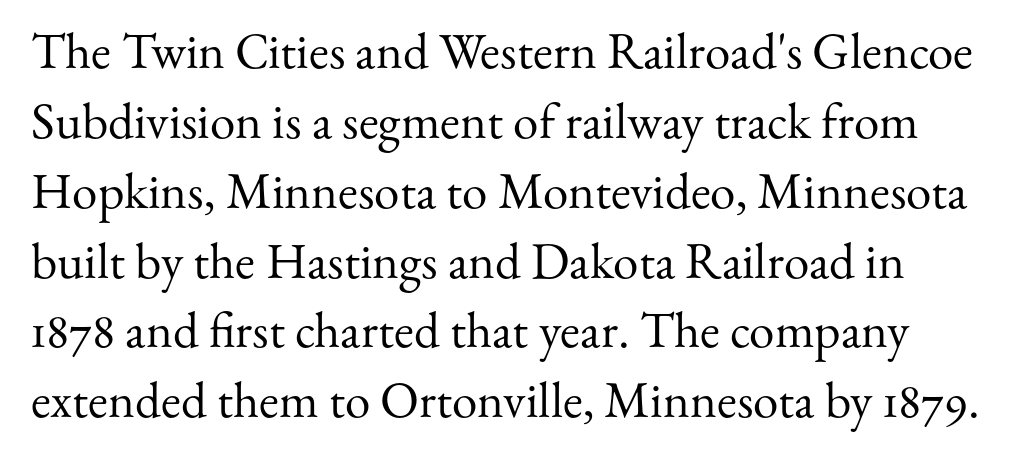
The image shows 51 px regular-weight serif type, upright; set normal line spacing (1.37x), normal letter spacing, not underlined; medium stroke contrast and a small x-height.
